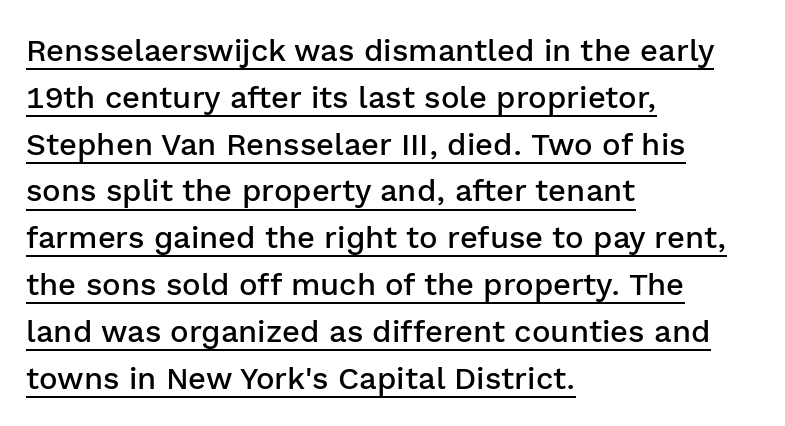
The image shows 31 px semibold sans-serif type, upright; set left-aligned, normal line spacing (1.51x), normal letter spacing, underlined; low stroke contrast and a medium x-height.
